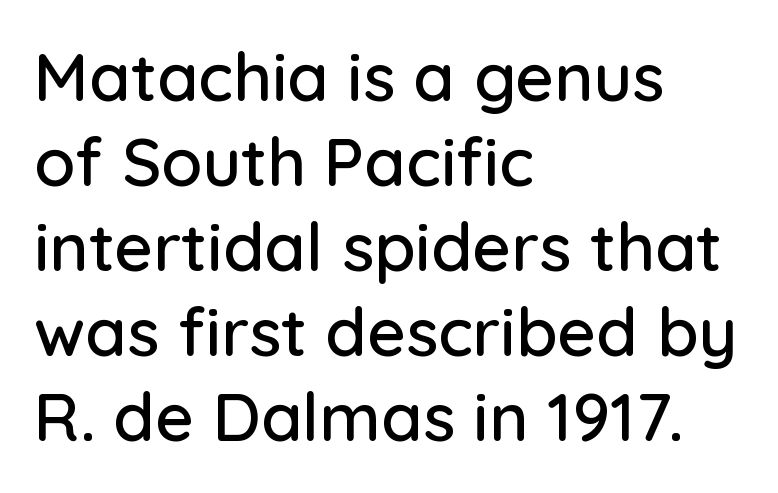
The image shows 67 px sans-serif type, upright; set left-aligned, normal line spacing (1.27x), normal letter spacing, not underlined; low stroke contrast and a medium x-height.
